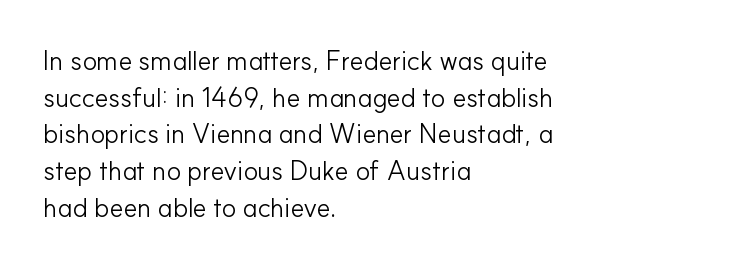
Reading down the block, your eye returns to a fixed left position each line. Do the letters lean? They stand straight. The strip under each line holds only bare page. Bold? No — there's no thickening of the strokes. Line spacing here is normal. Glyph-to-glyph distance matches everyday printed text.
